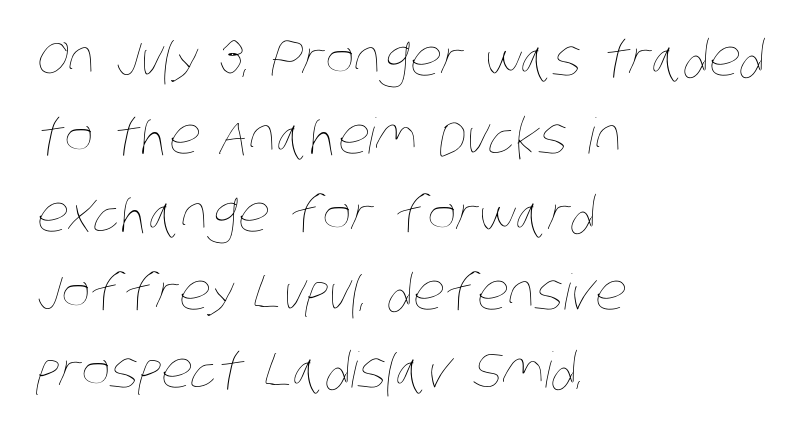
{"bold": "no", "weight": "thin", "width": "condensed", "stroke_contrast": "low", "x_height": "large", "monospaced": "no", "underline": "no", "align": "left", "line_spacing": "normal", "line_spacing_ratio": 1.59, "letter_spacing": "normal", "letter_spacing_em": 0.0, "glyph_px": 49}
